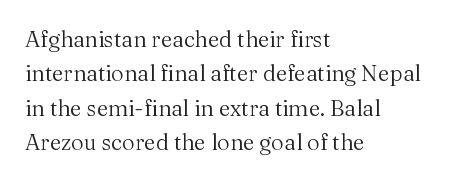
The specimen reads as upright at a glance. Is the stroke heavy? The answer is a plain regular-or-lighter. Clear beneath every line of the passage. Notice how descenders clear the ascenders below comfortably — that's standard leading.
